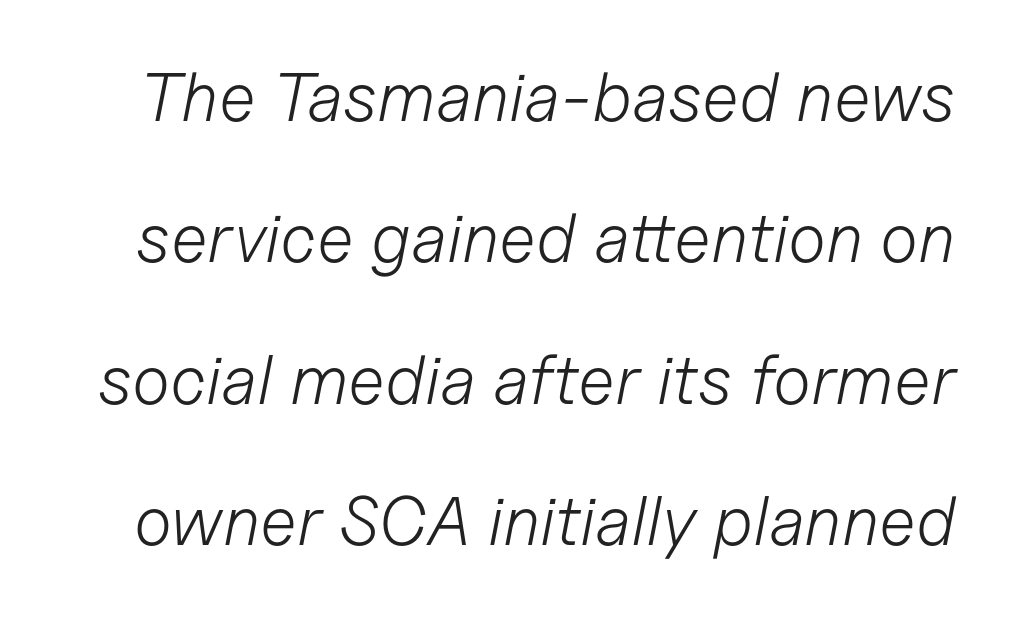
The image shows 69 px light type, italic (leaning right); set loose line spacing (2.05x), normal letter spacing, not underlined; low stroke contrast and a medium x-height.
